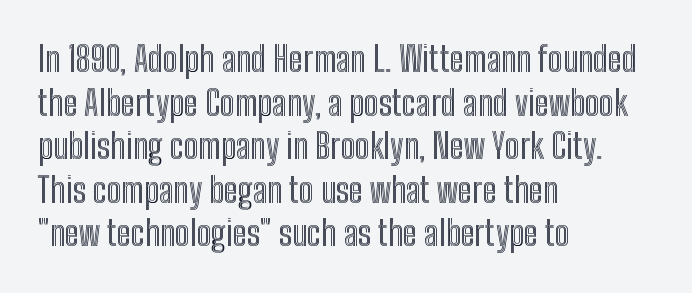
The line texture is even and compact thanks to regular tracking. Horizontal alignment here is leftward, the default for most running prose. Proportional: the letters do not fall into vertical columns. Each new line begins a customary step beneath the previous one.
